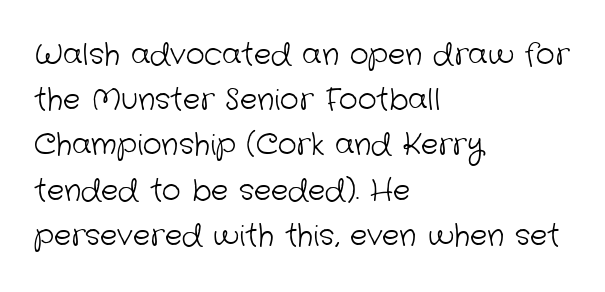
{"serif": "no", "bold": "no", "weight": "light", "width": "normal", "stroke_contrast": "low", "x_height": "medium", "monospaced": "no", "underline": "no", "align": "left", "line_spacing": "normal", "line_spacing_ratio": 1.56, "letter_spacing": "normal", "letter_spacing_em": 0.0, "glyph_px": 29}
